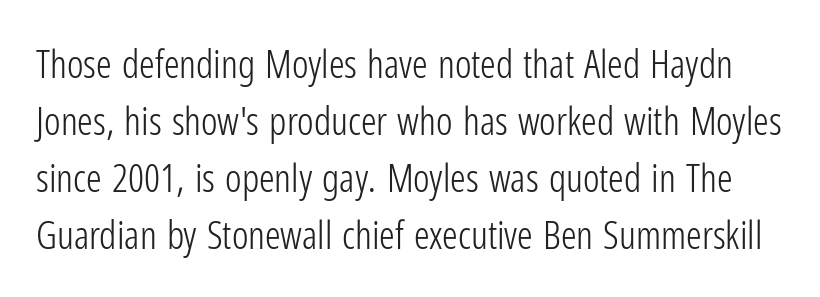
Vertically, the passage feels balanced, rows spaced as you'd expect. The space directly below the letters is spotless. Nothing unusual about the tracking: characters are spaced as the font intends. Every character sits straight up, as roman type does.
